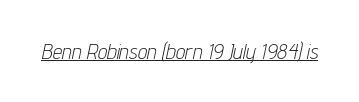
The image shows 21 px text type, italic (leaning right); set normal letter spacing, underlined.
